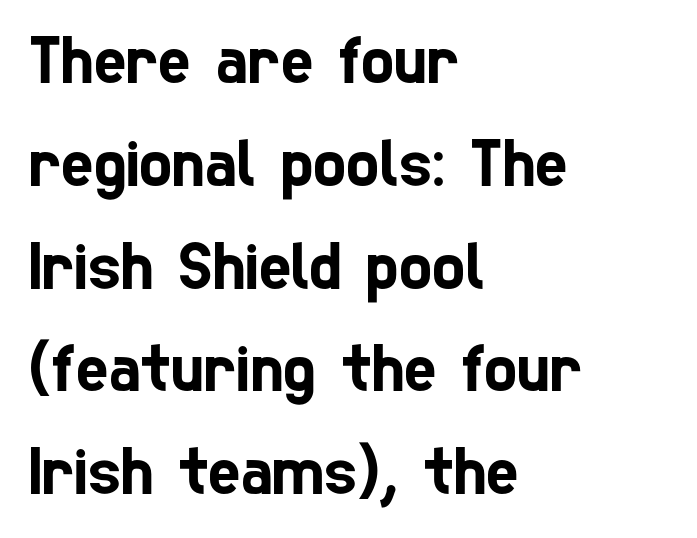
{"serif": "no", "width": "condensed", "stroke_contrast": "low", "x_height": "medium", "monospaced": "no", "underline": "no", "align": "left", "line_spacing": "normal", "line_spacing_ratio": 1.49, "letter_spacing": "normal", "letter_spacing_em": 0.0, "glyph_px": 69}
